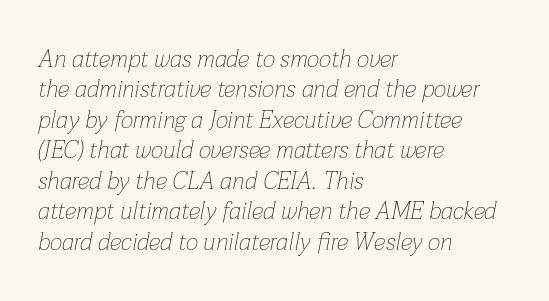
Q: Is the text bold? A: No.
Q: Is the text italic (slanted)? A: Yes, it leans right by about 12 degrees.
Q: Is the text underlined? A: No.
Q: How is the paragraph aligned? A: Left-aligned.
Q: Is the spacing between letters normal or unusually wide? A: Normal.
Q: Is the spacing between lines tight, normal or loose? A: Normal.
